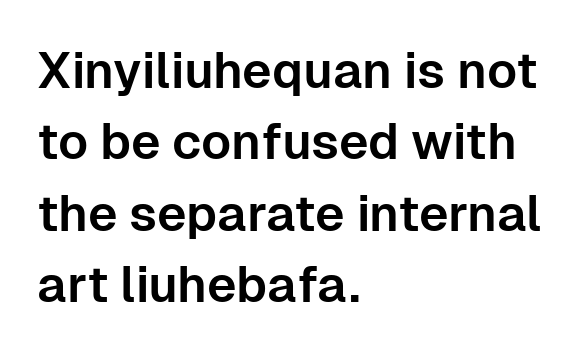
{"serif": "no", "italic": "no", "width": "normal", "stroke_contrast": "low", "x_height": "medium", "monospaced": "no", "underline": "no", "align": "left", "line_spacing": "normal", "line_spacing_ratio": 1.43, "letter_spacing": "normal", "letter_spacing_em": 0.0, "glyph_px": 50}
